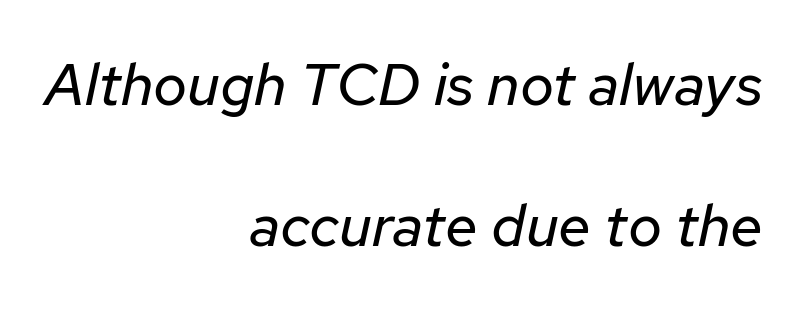
Each line ends at the same right margin while the left side varies. No extra tracking has been applied to these lines. Note the varied advance widths — an 'i' is clearly narrower than an 'm'. The zone under the glyphs is completely vacant. Counters stay open thanks to moderate or lighter strokes.
